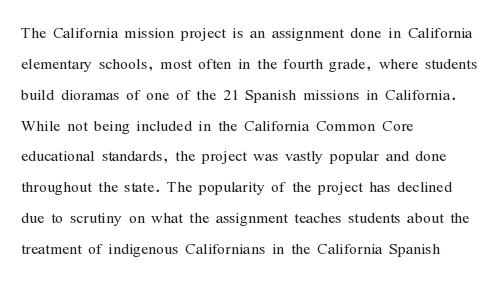
{"italic": "no", "bold": "no", "underline": "no", "align": "left", "line_spacing": "normal", "line_spacing_ratio": 1.47, "letter_spacing": "normal", "letter_spacing_em": 0.0, "glyph_px": 21}
